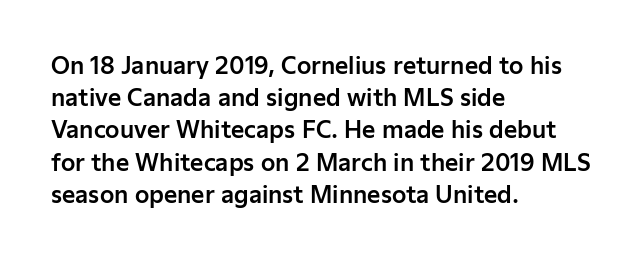
The image shows 23 px text type, upright; set left-aligned, normal line spacing (1.4x), normal letter spacing, not underlined.
